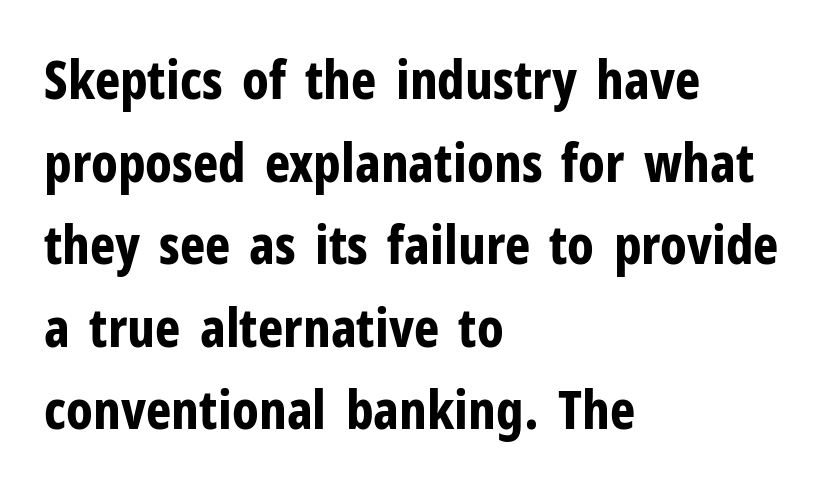
Q: Is the text bold? A: Yes.
Q: Is the text italic (slanted)? A: No, it is upright.
Q: Is the typeface a serif or a sans-serif typeface? A: Sans-serif.
Q: Is the text underlined? A: No.
Q: How is the paragraph aligned? A: Left-aligned.
Q: Is the spacing between letters normal or unusually wide? A: Normal.
Q: Is the spacing between lines tight, normal or loose? A: Normal.
Q: Width (condensed, normal, or wide)? A: Condensed.
Q: Stroke contrast? A: Low.
Q: x-height? A: Medium.
Q: Monospaced? A: No.
